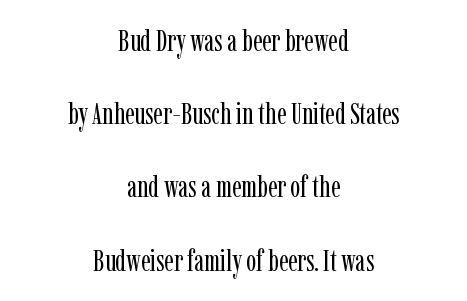
The image shows 30 px regular-weight, condensed serif type, upright; set centered, loose line spacing (2.44x), normal letter spacing, not underlined; low stroke contrast and a medium x-height.
